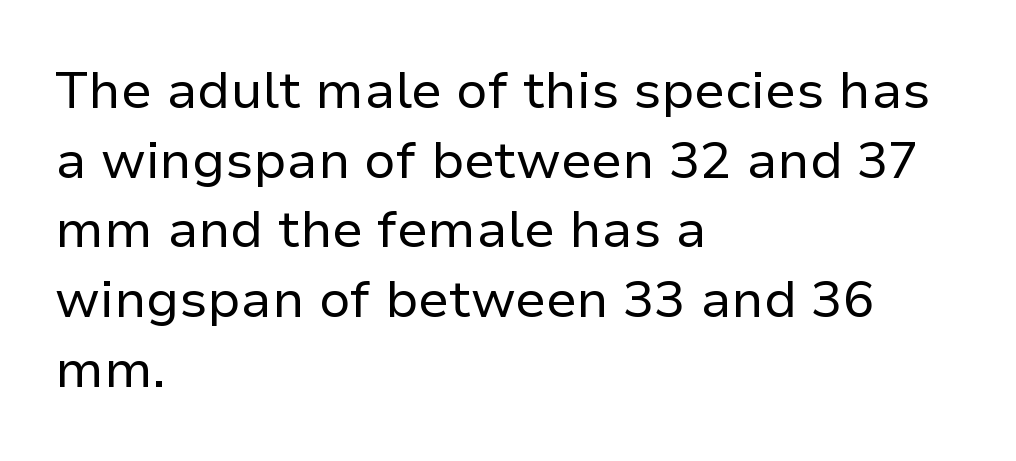
{"serif": "no", "italic": "no", "bold": "no", "weight": "regular", "width": "normal", "stroke_contrast": "low", "x_height": "medium", "monospaced": "no", "underline": "no", "align": "left", "line_spacing": "normal", "line_spacing_ratio": 1.34, "letter_spacing": "normal", "letter_spacing_em": 0.0, "glyph_px": 52}
